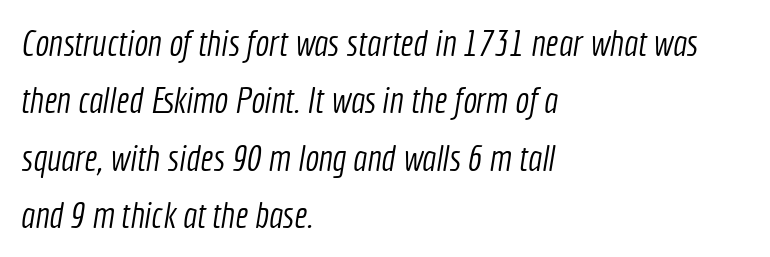
The image shows 37 px light, condensed sans-serif type; set left-aligned, normal line spacing (1.55x), normal letter spacing, not underlined; a medium x-height.
